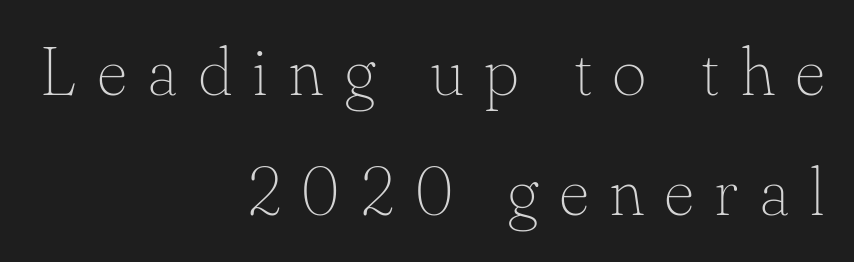
The image shows 67 px thin serif type, upright; set right-aligned, line spacing 1.79x, unusually wide letter spacing (+0.3 em), not underlined; low stroke contrast and a small x-height.
